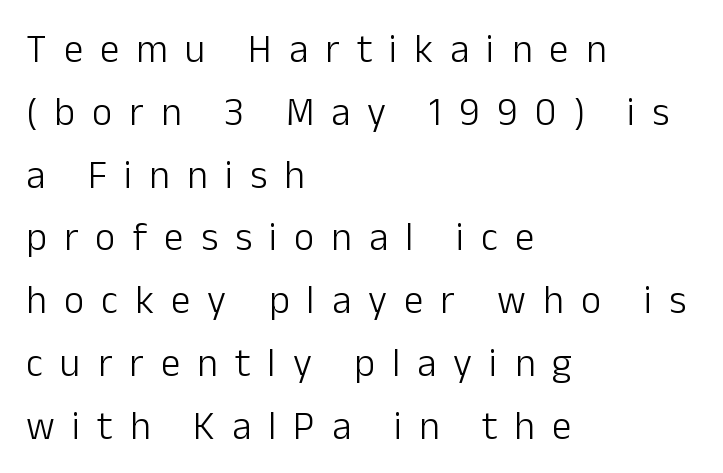
{"serif": "no", "italic": "no", "bold": "no", "weight": "light", "width": "normal", "stroke_contrast": "low", "x_height": "medium", "monospaced": "no", "underline": "no", "align": "left", "line_spacing": "normal", "line_spacing_ratio": 1.61, "letter_spacing": "wide", "letter_spacing_em": 0.44, "glyph_px": 39}
